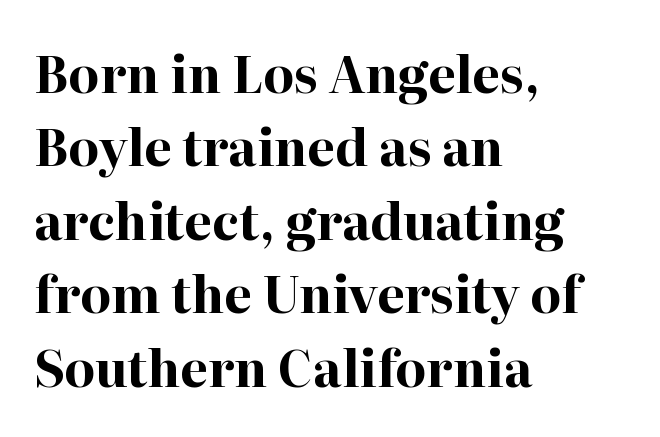
Plain, unruled lines of type. Horizontal alignment here is leftward, the default for most running prose. Posture: straight, roman, zero tilt. On the weight axis this lands at bold, roughly 700.
